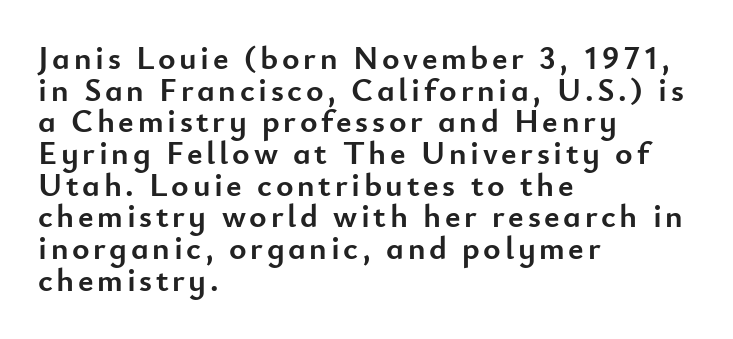
The image shows 33 px semibold sans-serif type, upright; set left-aligned, tight line spacing (0.96x), not underlined; low stroke contrast and a small x-height.
